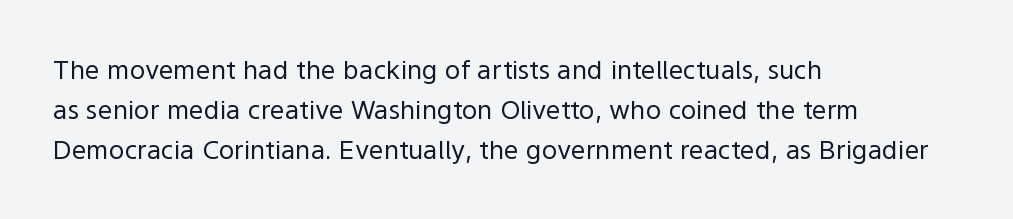
{"italic": "no", "bold": "no", "underline": "no", "align": "left", "line_spacing": "normal", "line_spacing_ratio": 1.53, "letter_spacing": "normal", "letter_spacing_em": 0.0, "glyph_px": 26}
